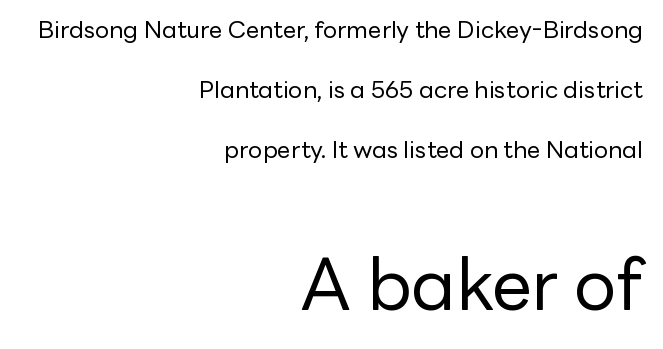
Q: Is the text bold? A: No.
Q: Is the text italic (slanted)? A: No, it is upright.
Q: Is the typeface a serif or a sans-serif typeface? A: Sans-serif.
Q: Is the text underlined? A: No.
Q: How is the paragraph aligned? A: Right-aligned.
Q: Is the spacing between letters normal or unusually wide? A: Normal.
Q: Is the spacing between lines tight, normal or loose? A: Loose.
Q: Which block of text is set in a larger size, the first (top) or the second (bottom)? A: The second (bottom) one.
Q: Width (condensed, normal, or wide)? A: Normal.
Q: Stroke contrast? A: Low.
Q: x-height? A: Medium.
Q: Monospaced? A: No.
